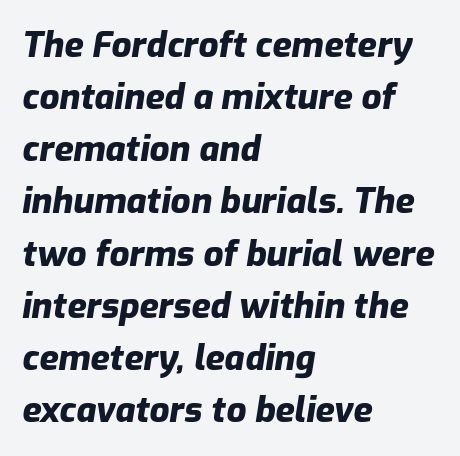
{"italic": "yes", "lean": "right", "slant_degrees": 9, "bold": "yes", "weight": "heavy", "width": "normal", "stroke_contrast": "low", "x_height": "medium", "monospaced": "no", "underline": "no", "align": "left", "line_spacing": "normal", "line_spacing_ratio": 1.49, "letter_spacing": "normal", "letter_spacing_em": 0.0, "glyph_px": 35}
